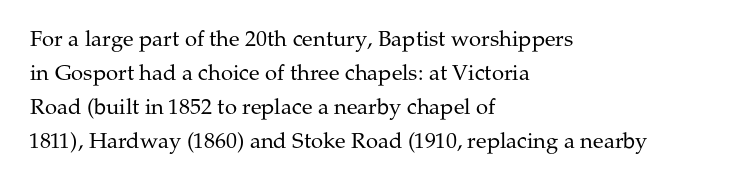
The image shows 22 px text type, upright; set left-aligned, normal line spacing (1.55x), normal letter spacing, not underlined.
